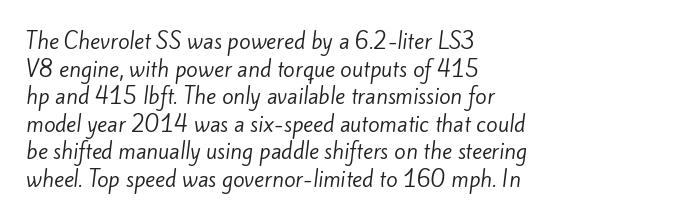
Is this a heavy cut? Hardly; it is regular or lighter. The passage shown has conventional tracking throughout. No word sits above an underline. Whoever set this chose a conventional vertical rhythm. The rendering anchors every line to the left-hand side.
